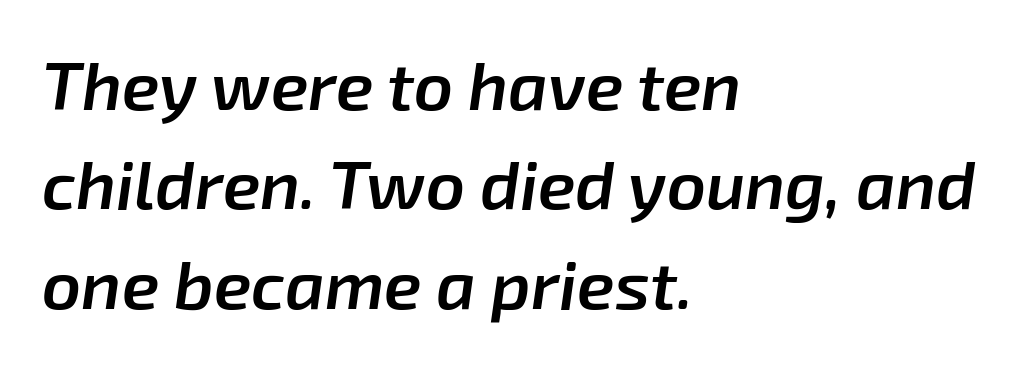
{"italic": "yes", "lean": "right", "slant_degrees": 8, "bold": "semi", "weight": "semibold", "width": "normal", "stroke_contrast": "low", "x_height": "medium", "monospaced": "no", "underline": "no", "align": "left", "line_spacing": "normal", "line_spacing_ratio": 1.46, "letter_spacing": "normal", "letter_spacing_em": 0.0, "glyph_px": 68}
